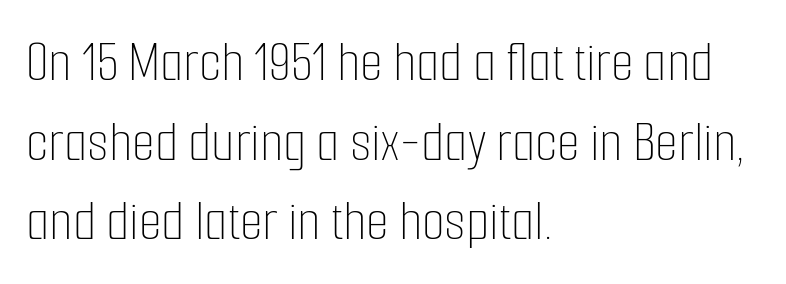
The image shows 59 px thin, condensed type, upright; set left-aligned, normal line spacing (1.35x), normal letter spacing, not underlined; low stroke contrast and a medium x-height.
